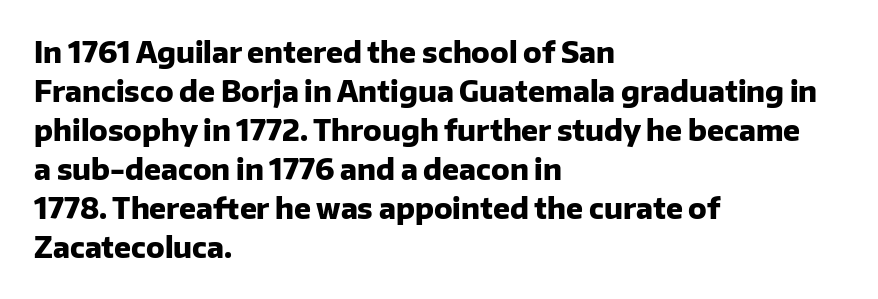
{"serif": "no", "italic": "no", "bold": "yes", "weight": "heavy", "width": "normal", "stroke_contrast": "low", "x_height": "medium", "monospaced": "no", "underline": "no", "align": "left", "line_spacing": "normal", "line_spacing_ratio": 1.39, "letter_spacing": "normal", "letter_spacing_em": 0.0, "glyph_px": 28}
